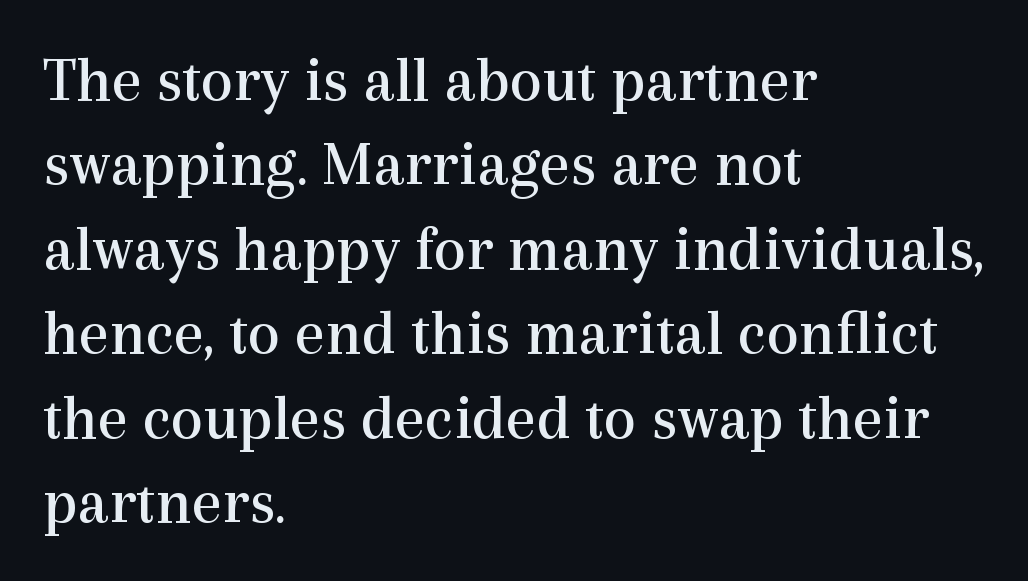
This reads as an unemphasized weight, regular at the heaviest. Alignment: flush left. Little horizontal feet cap the strokes, marking this as serif type. Rule under the text: the space is simply empty. If you measured baseline to baseline, you'd find a middling distance.
